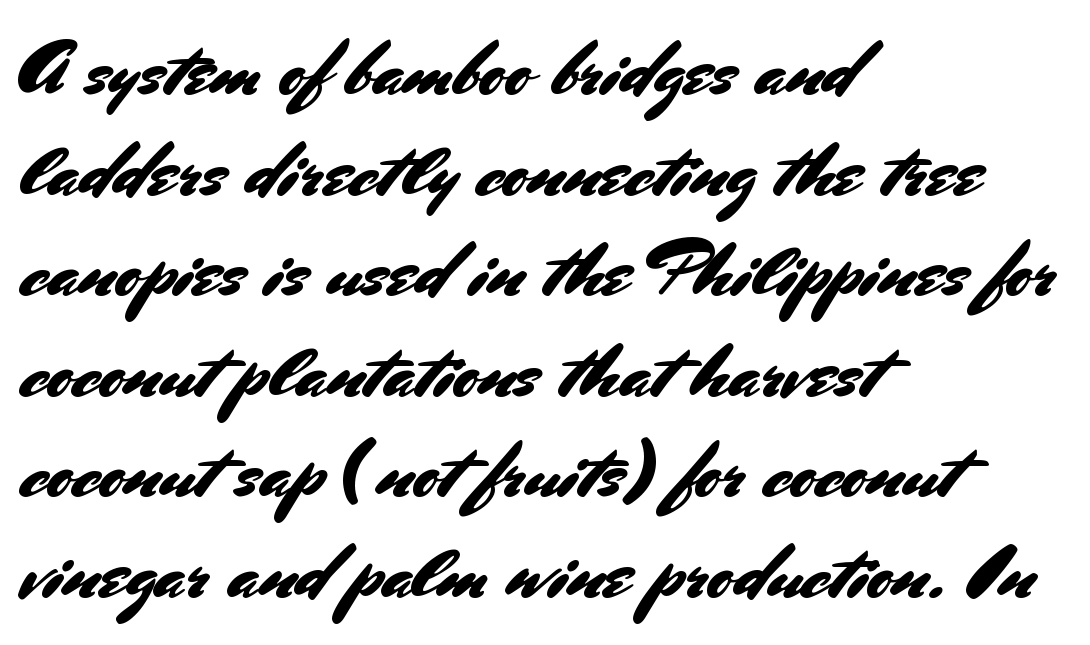
{"serif": "no", "width": "normal", "stroke_contrast": "medium", "x_height": "small", "monospaced": "no", "underline": "no", "align": "left", "line_spacing": "normal", "line_spacing_ratio": 1.29, "letter_spacing": "normal", "letter_spacing_em": 0.0, "glyph_px": 78}
